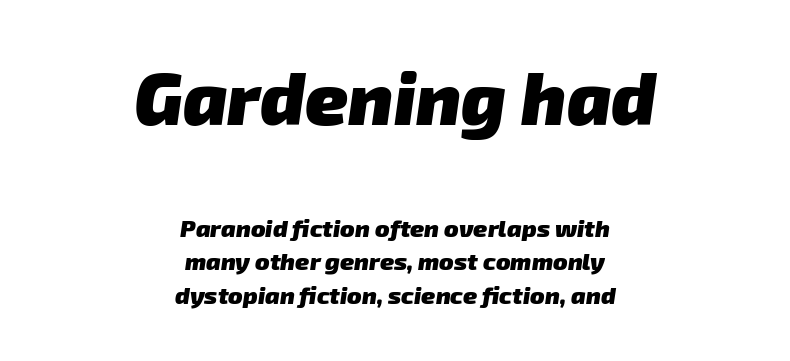
{"serif": "no", "bold": "yes", "weight": "heavy", "width": "normal", "stroke_contrast": "low", "x_height": "medium", "monospaced": "no", "underline": "no", "align": "center", "line_spacing": "normal", "line_spacing_ratio": 1.4, "letter_spacing": "normal", "letter_spacing_em": 0.0, "larger_block": "first", "size_ratio": 3.04, "glyph_px": 73}
